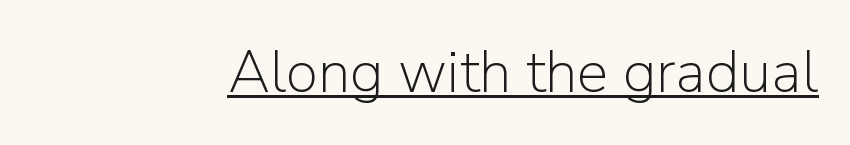
Q: Is the text bold? A: No.
Q: Is the text italic (slanted)? A: No, it is upright.
Q: Is the typeface a serif or a sans-serif typeface? A: Sans-serif.
Q: Is the text underlined? A: Yes.
Q: Is the spacing between letters normal or unusually wide? A: Normal.
Q: Width (condensed, normal, or wide)? A: Normal.
Q: Stroke contrast? A: Low.
Q: x-height? A: Medium.
Q: Monospaced? A: No.
